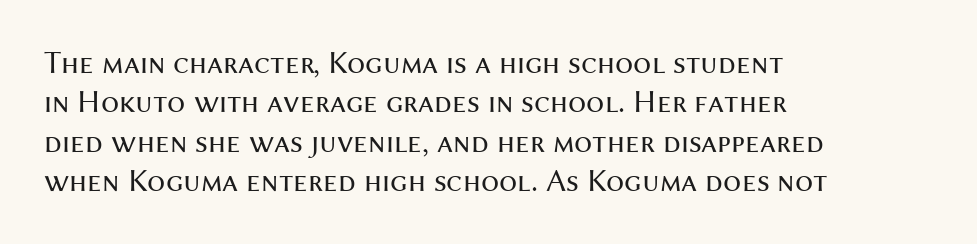
Compared with a centered layout, this one pins lines to the left instead. The passage shown is not underscored anywhere. In terms of posture, this sample is upright. I'd call this a sans setting — the letters go barefoot. A light-to-regular cut is what we see here. Looks like regular typesetting: each glyph gets only the width it needs.
